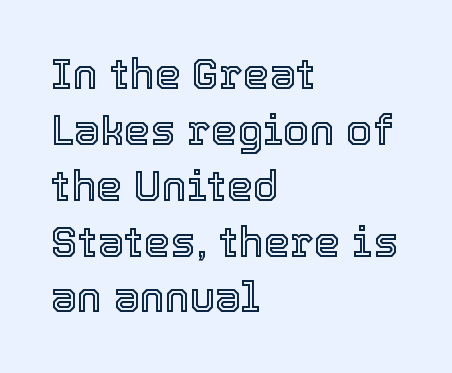
{"italic": "no", "width": "normal", "x_height": "medium", "monospaced": "no", "underline": "no", "align": "left", "line_spacing": "normal", "line_spacing_ratio": 1.33, "letter_spacing": "normal", "letter_spacing_em": 0.0, "glyph_px": 42}
